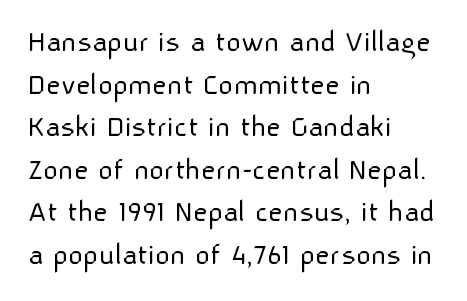
Underlining? Definitely not there. Visually the block forms a straight wall on the left and a jagged coastline on the right. Proportional: the letters do not fall into vertical columns. Horizontal bands of white between lines are of average thickness.
